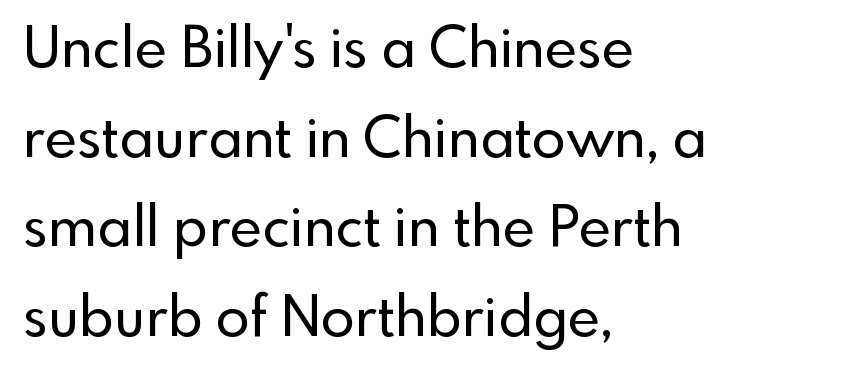
{"serif": "no", "italic": "no", "width": "normal", "x_height": "small", "monospaced": "no", "underline": "no", "align": "left", "line_spacing": "normal", "line_spacing_ratio": 1.6, "letter_spacing": "normal", "letter_spacing_em": 0.0, "glyph_px": 56}
